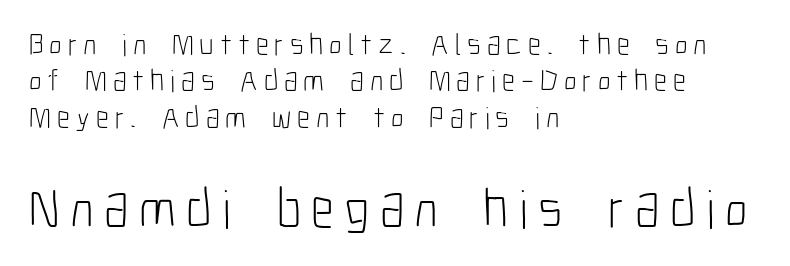
The image shows 55 px light, condensed sans-serif type, upright; set left-aligned, line spacing 1.17x, not underlined; the second (bottom) block is 1.77x larger; low stroke contrast and a medium x-height.
